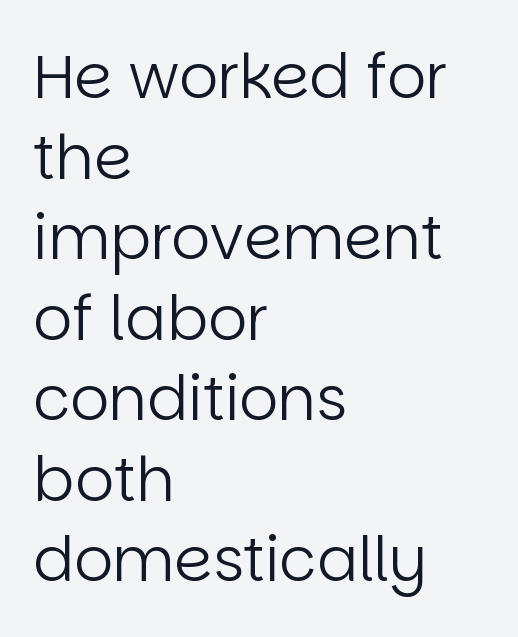
{"serif": "no", "italic": "no", "bold": "no", "weight": "regular", "width": "normal", "stroke_contrast": "low", "x_height": "large", "monospaced": "no", "underline": "no", "align": "left", "line_spacing": "normal", "line_spacing_ratio": 1.32, "letter_spacing": "normal", "letter_spacing_em": 0.0, "glyph_px": 61}
